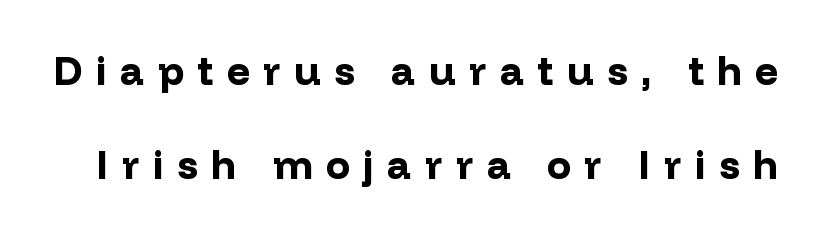
{"serif": "no", "italic": "no", "bold": "yes", "weight": "bold", "width": "normal", "stroke_contrast": "low", "x_height": "medium", "monospaced": "no", "underline": "no", "line_spacing": "loose", "line_spacing_ratio": 2.36, "letter_spacing": "wide", "letter_spacing_em": 0.34, "glyph_px": 40}
